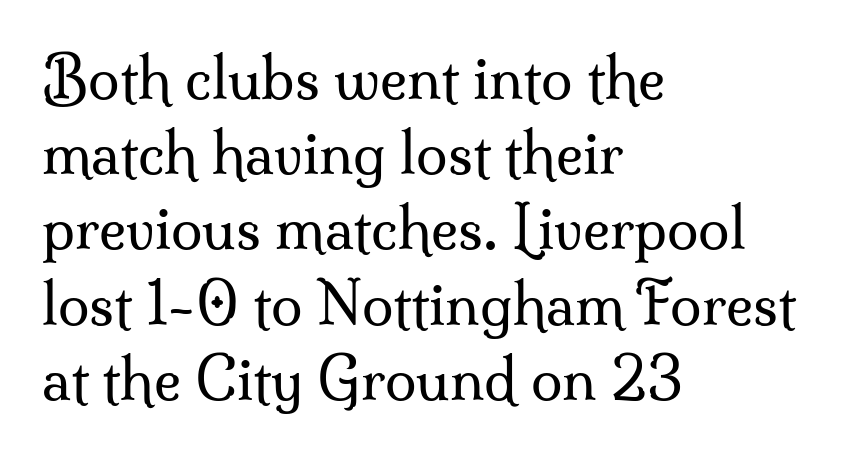
The image shows 57 px regular-weight serif type, upright; set left-aligned, normal line spacing (1.32x), normal letter spacing, not underlined; medium stroke contrast and a small x-height.
